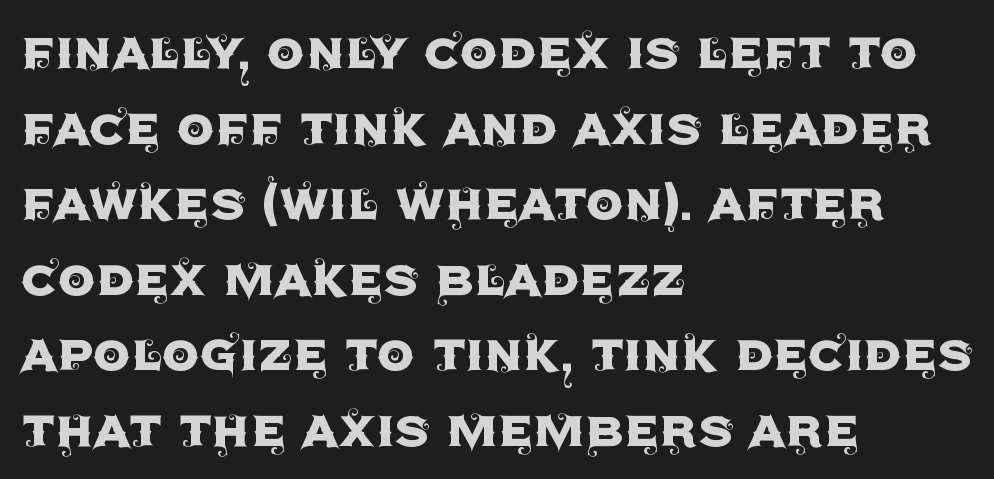
No word sits above an underline. Tracking here is standard; glyphs follow each other at the usual distance. The paragraph shown leans on its left margin. A typesetter would label this face a sans.
